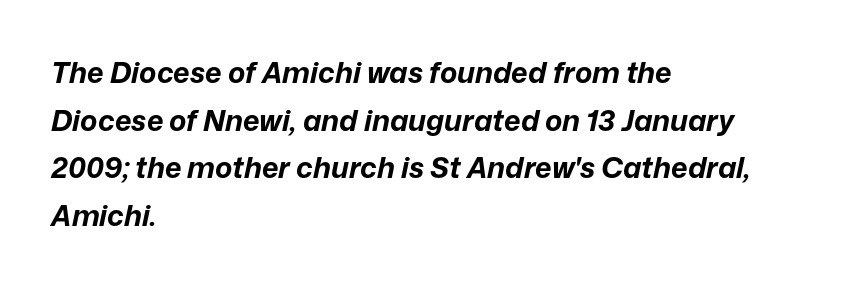
The typesetting leans heavy: a genuine bold. How are the letters spaced? Ordinarily, with no added tracking. Do the characters align in a grid? No, the font is proportional. The lettering tilts uniformly, giving the passage an italic look. Evenly set lines give the paragraph a standard silhouette.
